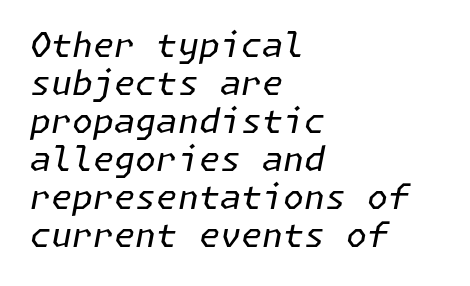
{"italic": "yes", "lean": "right", "slant_degrees": 11, "bold": "no", "weight": "regular", "width": "normal", "stroke_contrast": "low", "x_height": "medium", "underline": "no", "align": "left", "line_spacing": "tight", "line_spacing_ratio": 1.12, "letter_spacing": "normal", "letter_spacing_em": 0.0, "glyph_px": 34}
